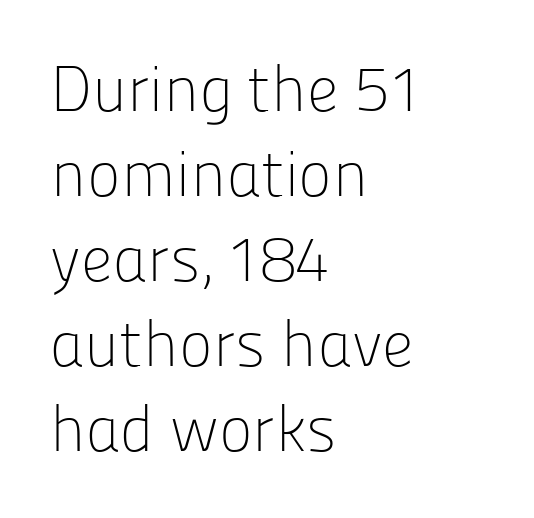
The image shows 64 px light sans-serif type, upright; set left-aligned, normal line spacing (1.33x), normal letter spacing, not underlined; low stroke contrast and a medium x-height.
